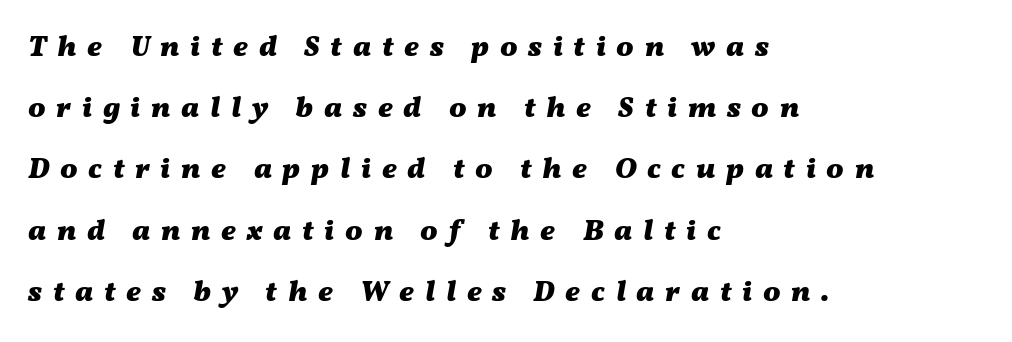
{"italic": "yes", "lean": "right", "slant_degrees": 11, "bold": "yes", "weight": "heavy", "width": "wide", "stroke_contrast": "medium", "x_height": "medium", "monospaced": "no", "underline": "no", "align": "left", "line_spacing": "loose", "line_spacing_ratio": 2.11, "letter_spacing": "wide", "letter_spacing_em": 0.37, "glyph_px": 29}
